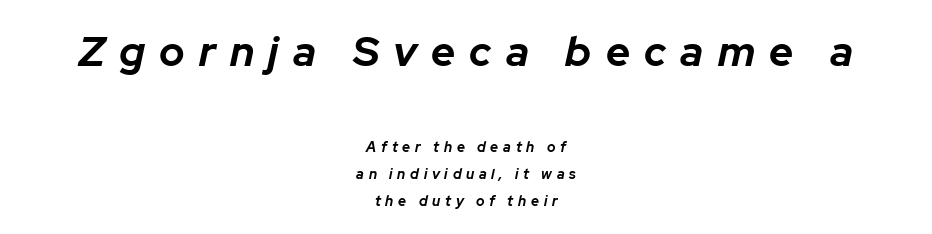
The image shows 42 px bold type, italic (leaning right); set centered, loose line spacing (1.92x), unusually wide letter spacing (+0.34 em), not underlined; the first (top) block is 3.0x larger; low stroke contrast and a medium x-height.
